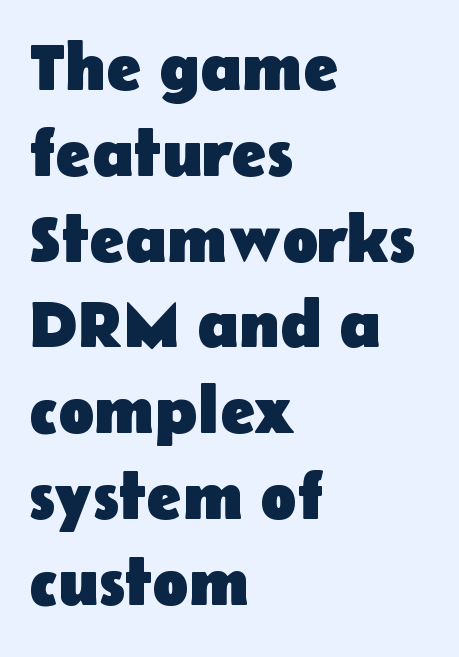
Q: Is the text bold? A: Yes.
Q: Is the text italic (slanted)? A: No, it is upright.
Q: Is the typeface a serif or a sans-serif typeface? A: Sans-serif.
Q: Is the text underlined? A: No.
Q: How is the paragraph aligned? A: Left-aligned.
Q: Is the spacing between letters normal or unusually wide? A: Normal.
Q: Is the spacing between lines tight, normal or loose? A: Normal.
Q: Width (condensed, normal, or wide)? A: Normal.
Q: Stroke contrast? A: Low.
Q: x-height? A: Medium.
Q: Monospaced? A: No.
